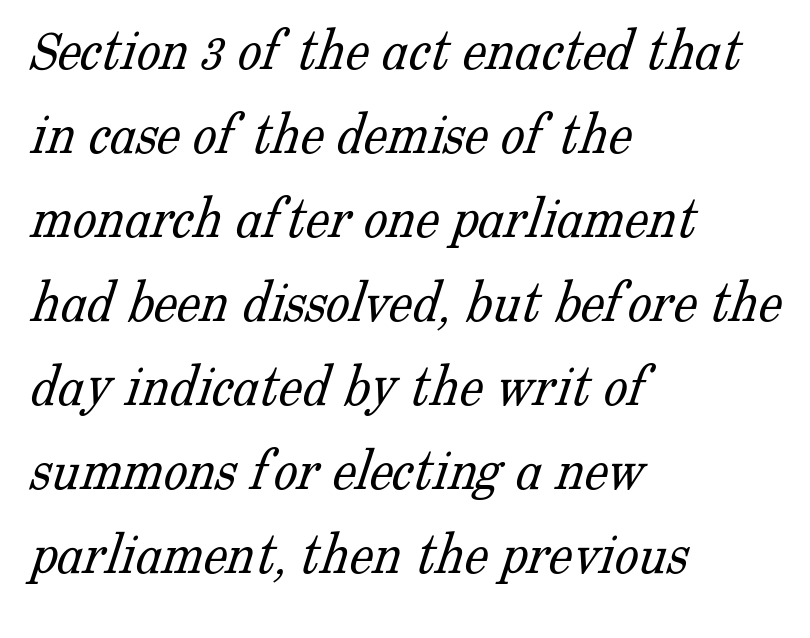
Q: Is the text bold? A: No.
Q: Is the typeface a serif or a sans-serif typeface? A: Serif.
Q: Is the text underlined? A: No.
Q: How is the paragraph aligned? A: Left-aligned.
Q: Is the spacing between letters normal or unusually wide? A: Normal.
Q: Is the spacing between lines tight, normal or loose? A: Normal.
Q: Width (condensed, normal, or wide)? A: Normal.
Q: Stroke contrast? A: Low.
Q: x-height? A: Medium.
Q: Monospaced? A: No.
